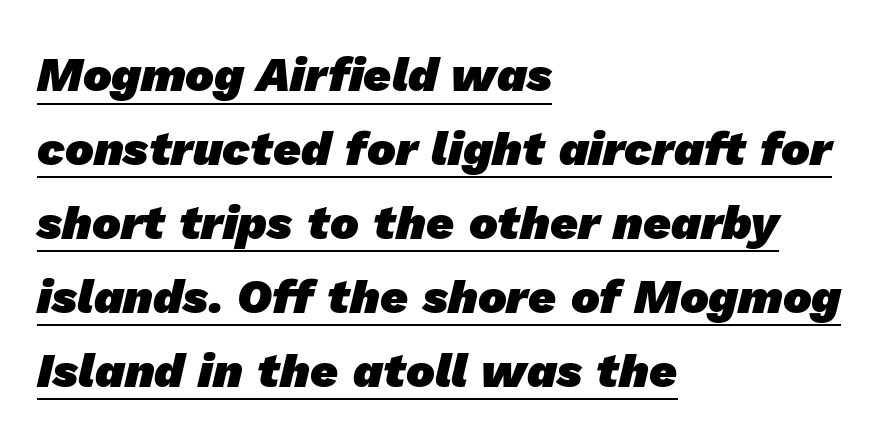
This rendering uses left alignment, leaving the right contour irregular. A dark, heavy texture on the line: the type is bold. Each letter keeps its own natural width here, so spacing adapts to shape. Standard letterfit; no display-style spreading of the glyphs. Leading matches the norm, producing a regular column.
